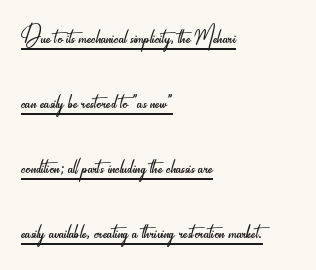
Varying glyph widths throughout — classic text-font behaviour. Summary of weight: not heavy and not bold. Does the type have serifs? No, each stem ends abruptly. Vertical spacing — loose.
